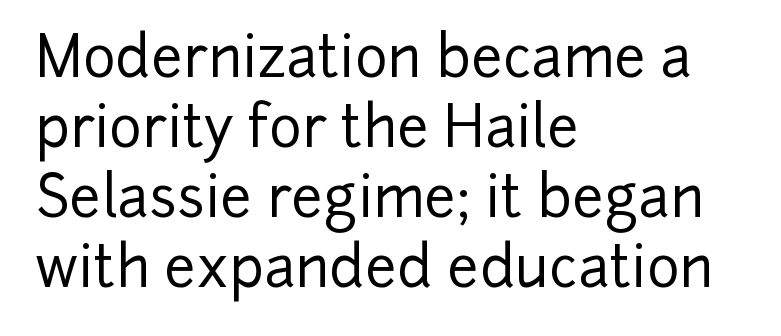
{"serif": "no", "italic": "no", "width": "normal", "stroke_contrast": "low", "x_height": "medium", "monospaced": "no", "underline": "no", "align": "left", "line_spacing": "normal", "line_spacing_ratio": 1.25, "letter_spacing": "normal", "letter_spacing_em": 0.0, "glyph_px": 56}
